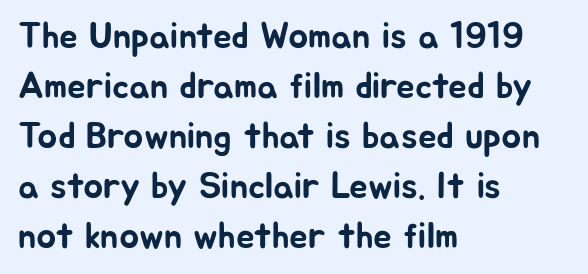
{"serif": "no", "italic": "no", "width": "normal", "stroke_contrast": "low", "x_height": "medium", "monospaced": "no", "underline": "no", "align": "left", "line_spacing": "normal", "line_spacing_ratio": 1.35, "letter_spacing": "normal", "letter_spacing_em": 0.0, "glyph_px": 37}
